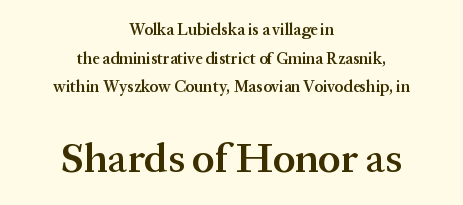
Character widths vary here, with narrow letters taking less room than wide ones. Horizontal alignment here is central, giving a formal, balanced look. Stems and bowls a touch heavier than normal — semibold. Ordinary non-slanted type is in use.
